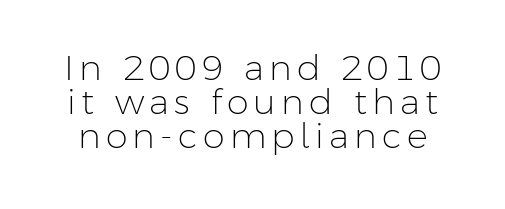
Just letters on the line, the space beneath them empty. Classification — sans serif. The block of text is dense from top to bottom, with scant space between rows. Weight class: somewhere from thin through regular. Vertical strokes here are truly vertical. Varying glyph widths throughout — classic text-font behaviour.
